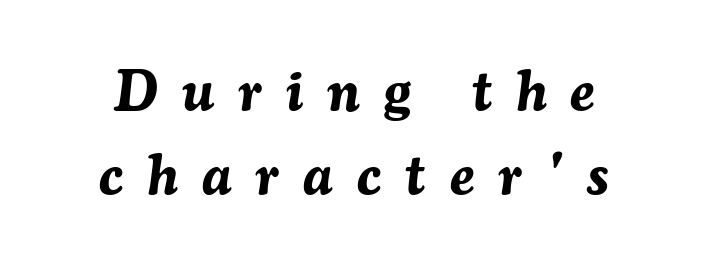
{"italic": "yes", "lean": "right", "slant_degrees": 7, "bold": "yes", "weight": "bold", "width": "normal", "stroke_contrast": "medium", "x_height": "medium", "monospaced": "no", "underline": "no", "align": "center", "line_spacing": "normal", "line_spacing_ratio": 1.5, "letter_spacing": "wide", "letter_spacing_em": 0.43, "glyph_px": 56}
